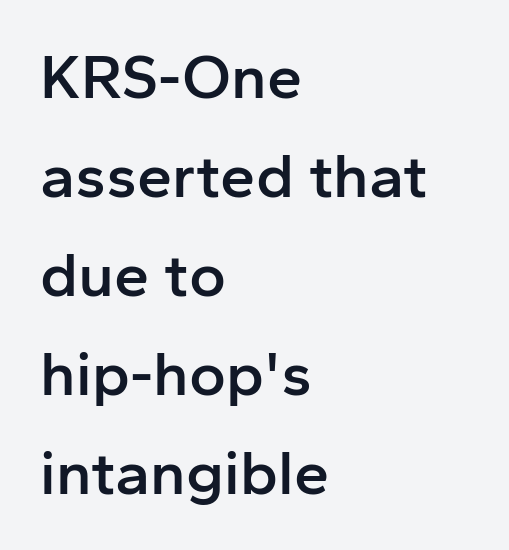
The image shows 63 px semibold sans-serif type, upright; set left-aligned, normal line spacing (1.57x), normal letter spacing, not underlined; low stroke contrast and a medium x-height.
